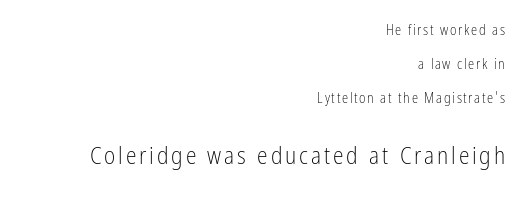
{"italic": "no", "bold": "no", "underline": "no", "align": "right", "line_spacing": "loose", "line_spacing_ratio": 2.43, "larger_block": "second", "size_ratio": 1.71, "glyph_px": 24}
